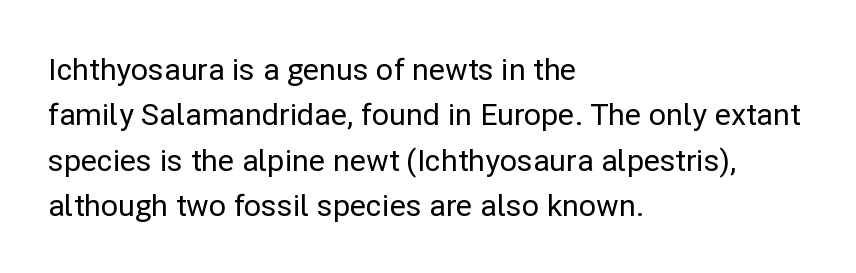
The image shows 30 px sans-serif type, upright; set left-aligned, normal line spacing (1.51x), normal letter spacing, not underlined; low stroke contrast and a medium x-height.
